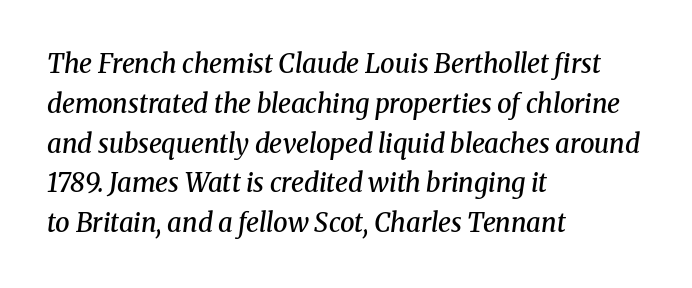
{"italic": "yes", "lean": "right", "slant_degrees": 8, "bold": "semi", "underline": "no", "align": "left", "line_spacing": "normal", "line_spacing_ratio": 1.53, "letter_spacing": "normal", "letter_spacing_em": 0.0, "glyph_px": 26}
